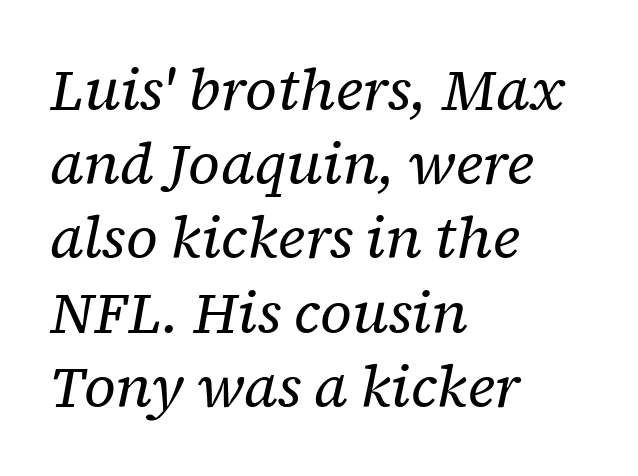
A student would call this left alignment; a typographer would say flush left, rag right. Is the type slanted? Yes — the strokes lean at a clear angle. Here the designer chose a conventional face with non-uniform glyph widths. The typeface has the unassuming heft of standard copy or less. A typesetter would call this leading conventional body-copy spacing. Words float on clear page, feet unadorned.
